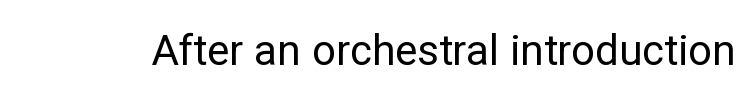
{"serif": "no", "italic": "no", "bold": "no", "weight": "regular", "width": "normal", "stroke_contrast": "low", "x_height": "medium", "monospaced": "no", "underline": "no", "letter_spacing": "normal", "letter_spacing_em": 0.0, "glyph_px": 42}
